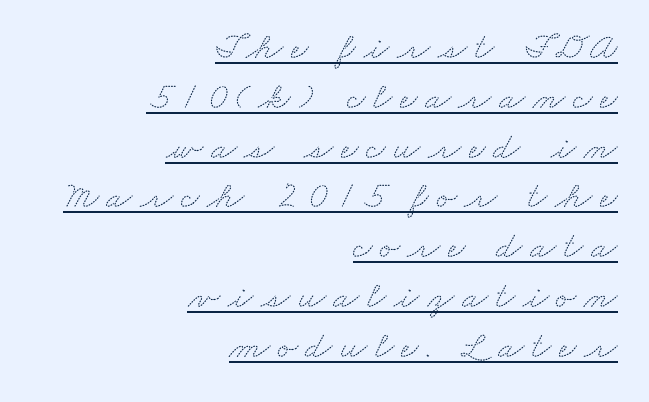
Q: Is the typeface a serif or a sans-serif typeface? A: Serif.
Q: Is the text underlined? A: Yes.
Q: How is the paragraph aligned? A: Right-aligned.
Q: Is the spacing between letters normal or unusually wide? A: Unusually wide.
Q: Is the spacing between lines tight, normal or loose? A: Normal.
Q: Width (condensed, normal, or wide)? A: Wide.
Q: Stroke contrast? A: Medium.
Q: x-height? A: Small.
Q: Monospaced? A: No.
